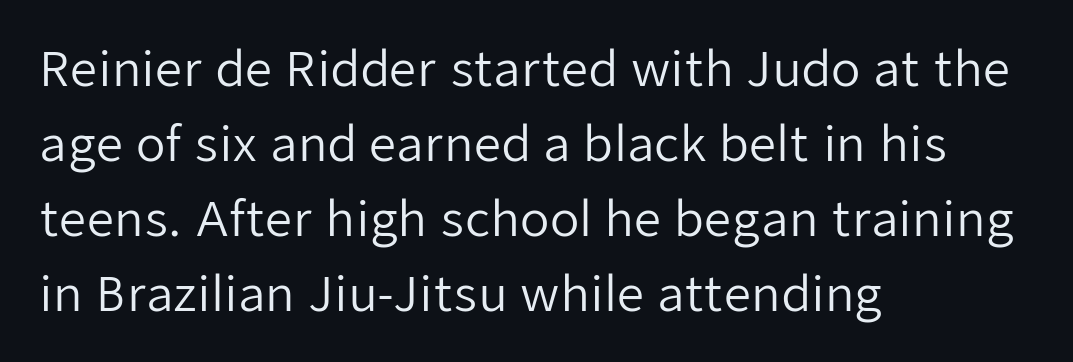
A typesetter would call this zero additional tracking. Reading down the block, your eye returns to a fixed left position each line. Rule under the text: the space is simply empty. Compared with a typical body face, this is equally light or lighter still.
